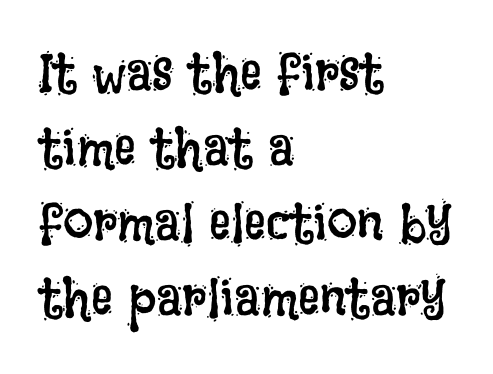
Q: Is the text bold? A: No.
Q: Is the text italic (slanted)? A: No, it is upright.
Q: Is the text underlined? A: No.
Q: How is the paragraph aligned? A: Left-aligned.
Q: Is the spacing between letters normal or unusually wide? A: Normal.
Q: Is the spacing between lines tight, normal or loose? A: Normal.
Q: Width (condensed, normal, or wide)? A: Condensed.
Q: Stroke contrast? A: Low.
Q: x-height? A: Large.
Q: Monospaced? A: No.
